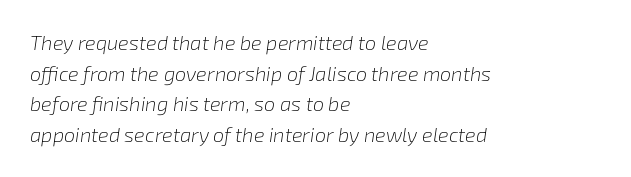
The image shows 20 px text type, italic (leaning right); set left-aligned, normal line spacing (1.53x), normal letter spacing, not underlined.
